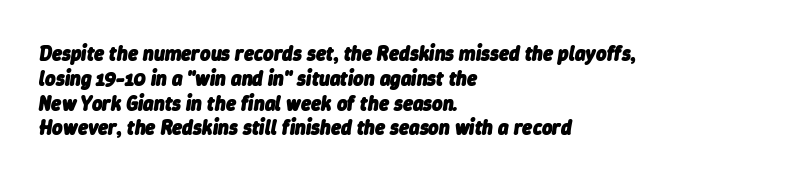
Q: Is the text bold? A: Yes.
Q: Is the text italic (slanted)? A: Yes, it leans right by about 9 degrees.
Q: Is the text underlined? A: No.
Q: How is the paragraph aligned? A: Left-aligned.
Q: Is the spacing between letters normal or unusually wide? A: Normal.
